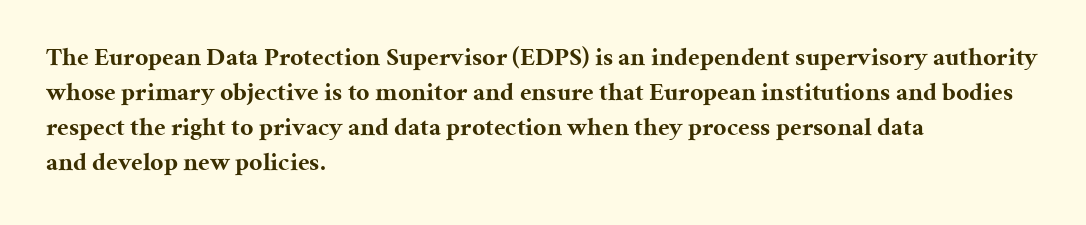
Q: Is the text bold? A: Yes.
Q: Is the text italic (slanted)? A: No, it is upright.
Q: Is the text underlined? A: No.
Q: How is the paragraph aligned? A: Left-aligned.
Q: Is the spacing between letters normal or unusually wide? A: Normal.
Q: Is the spacing between lines tight, normal or loose? A: Normal.
